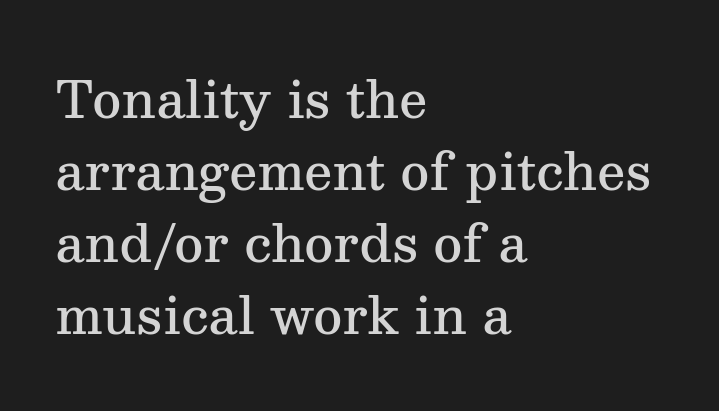
Underline: absent. Observe the serifs anchoring each vertical stroke in this sample. Characters remain perfectly vertical along every line. A typesetter would call this leading conventional body-copy spacing. Casual observation: everything's shoved over to the left. A typesetter would call this zero additional tracking.
